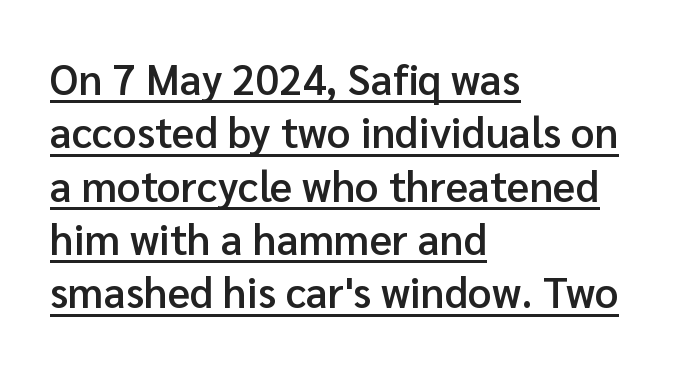
The image shows 42 px semibold sans-serif type, upright; set left-aligned, normal line spacing (1.27x), normal letter spacing, underlined; low stroke contrast and a medium x-height.
